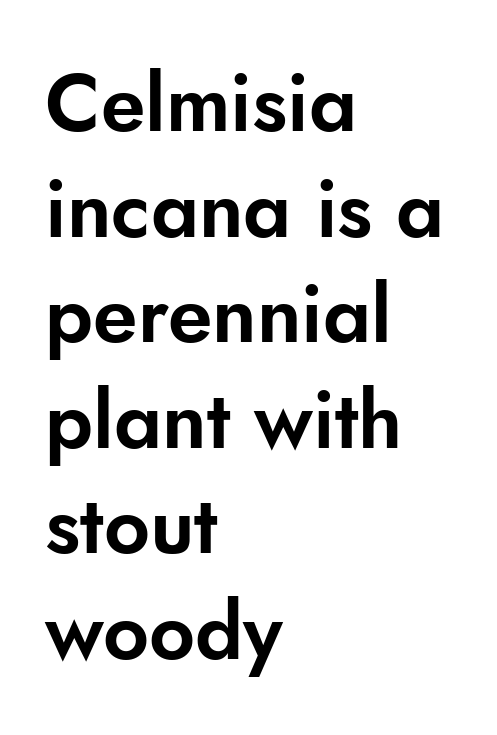
Q: Is the text italic (slanted)? A: No, it is upright.
Q: Is the typeface a serif or a sans-serif typeface? A: Sans-serif.
Q: Is the text underlined? A: No.
Q: How is the paragraph aligned? A: Left-aligned.
Q: Is the spacing between letters normal or unusually wide? A: Normal.
Q: Is the spacing between lines tight, normal or loose? A: Normal.
Q: Width (condensed, normal, or wide)? A: Normal.
Q: Stroke contrast? A: Low.
Q: x-height? A: Small.
Q: Monospaced? A: No.
